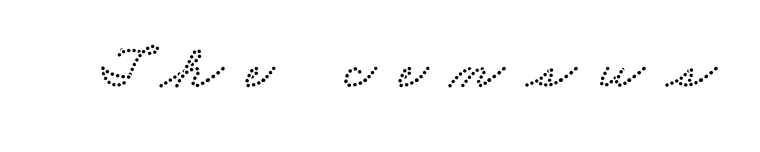
Q: Is the typeface a serif or a sans-serif typeface? A: Serif.
Q: Is the text underlined? A: No.
Q: Is the spacing between letters normal or unusually wide? A: Unusually wide.
Q: Width (condensed, normal, or wide)? A: Wide.
Q: Stroke contrast? A: Low.
Q: x-height? A: Small.
Q: Monospaced? A: No.
